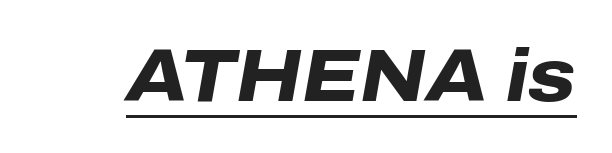
The horizontal fit of the characters is conventional and even. The font is running at its bold setting. Yep, that's italic — everything's leaning. The rendering uses natural spacing where letterforms have individual widths. These characters rest on top of a visible drawn line.
